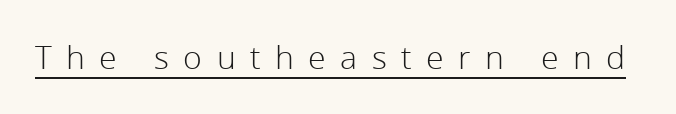
These lines are rendered in a variable-pitch font. The characters are drawn with everyday or finer stroke widths. Characters remain perfectly vertical along every line. Grotesque or geometric, the face here clearly has no serifs.
